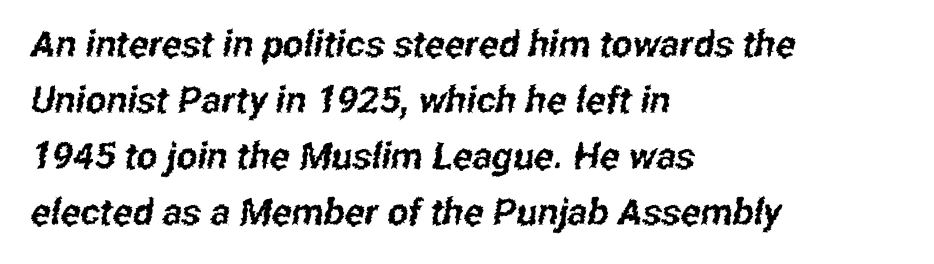
Q: Is the typeface a serif or a sans-serif typeface? A: Sans-serif.
Q: Is the text underlined? A: No.
Q: How is the paragraph aligned? A: Left-aligned.
Q: Is the spacing between letters normal or unusually wide? A: Normal.
Q: Is the spacing between lines tight, normal or loose? A: Normal.
Q: Width (condensed, normal, or wide)? A: Condensed.
Q: Stroke contrast? A: Low.
Q: x-height? A: Medium.
Q: Monospaced? A: No.
